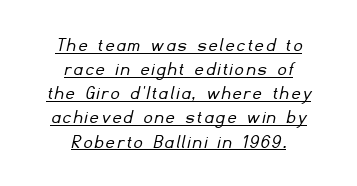
The image shows 21 px text type; set centered, tight line spacing (1.15x), underlined.
